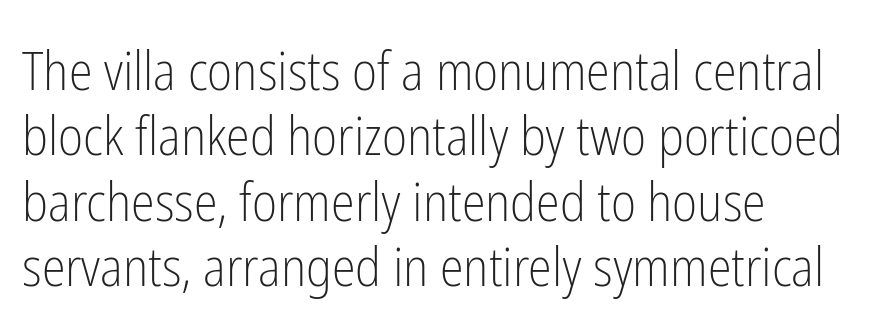
Think of a printed novel: that variable character pitch is what you see here. Type style note: lacks serifs. Nobody touched the tracking dial on this one. Designer's note — italics off, roman on.
